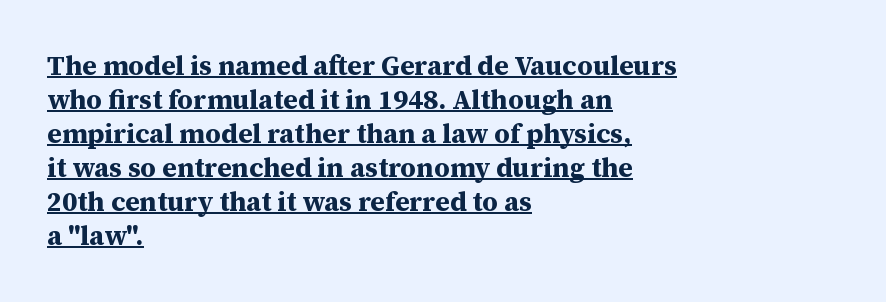
The image shows 27 px bold type, upright; set left-aligned, normal line spacing (1.26x), normal letter spacing, underlined.
